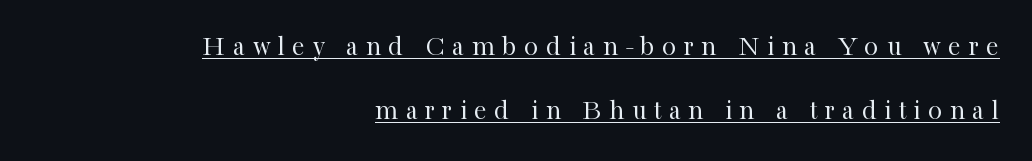
Check the space under the baseline: a stroke is drawn there. No italicization has been applied; the sample stays upright. You can tell from the footed stems that serif type was used. The vertical gap from one line to the next is large. Think of a printed novel: that variable character pitch is what you see here.
